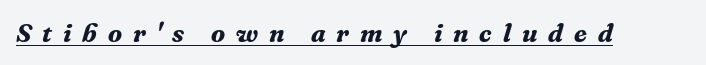
Q: Is the text bold? A: Yes.
Q: Is the text italic (slanted)? A: Yes, it leans right by about 16 degrees.
Q: Is the text underlined? A: Yes.
Q: Is the spacing between letters normal or unusually wide? A: Unusually wide.
